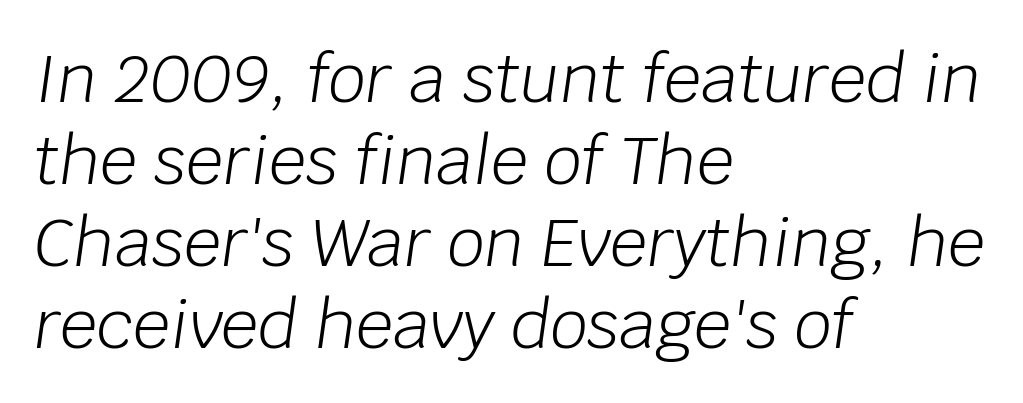
Q: Is the text bold? A: No.
Q: Is the text italic (slanted)? A: Yes, it leans right by about 8 degrees.
Q: Is the text underlined? A: No.
Q: How is the paragraph aligned? A: Left-aligned.
Q: Is the spacing between letters normal or unusually wide? A: Normal.
Q: Width (condensed, normal, or wide)? A: Normal.
Q: Stroke contrast? A: Low.
Q: x-height? A: Large.
Q: Monospaced? A: No.
